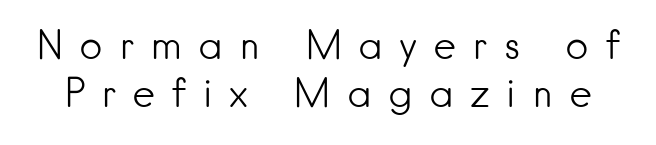
The letters carry no serifs — their stems end cleanly without finishing strokes. Each letter keeps its own natural width here, so spacing adapts to shape. In terms of letterspacing, this is a distinctly airy, spread setting. Each stroke keeps to a modest, everyday thickness or less.
